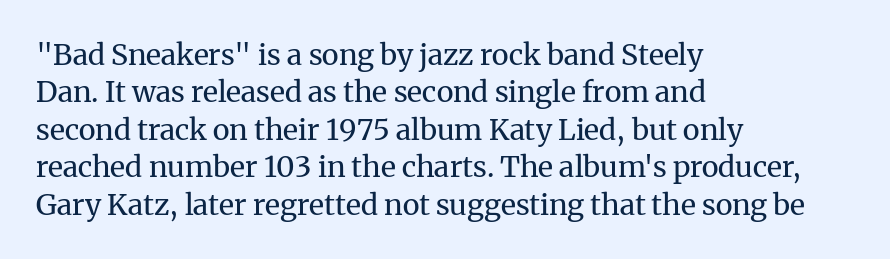
{"serif": "yes", "italic": "no", "bold": "no", "weight": "regular", "width": "normal", "stroke_contrast": "medium", "x_height": "medium", "monospaced": "no", "underline": "no", "align": "left", "line_spacing": "normal", "line_spacing_ratio": 1.29, "letter_spacing": "normal", "letter_spacing_em": 0.0, "glyph_px": 29}
